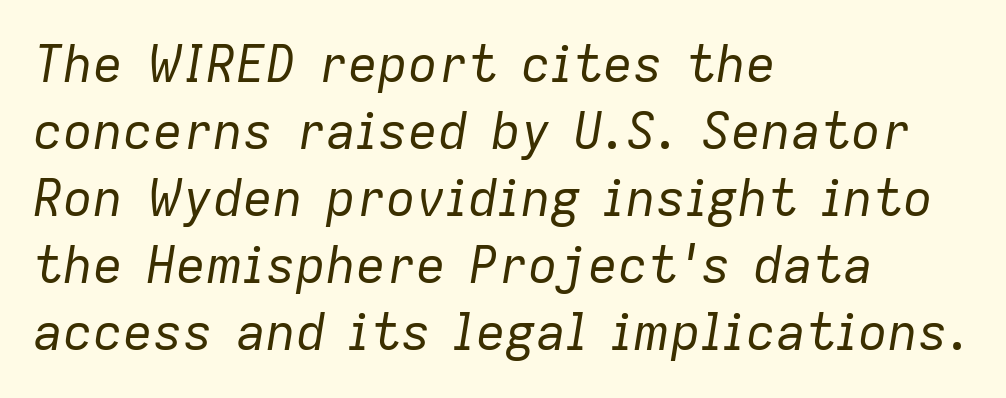
{"italic": "yes", "lean": "right", "slant_degrees": 9, "bold": "no", "weight": "regular", "width": "normal", "stroke_contrast": "low", "x_height": "medium", "monospaced": "no", "underline": "no", "align": "left", "line_spacing": "normal", "line_spacing_ratio": 1.34, "letter_spacing": "normal", "letter_spacing_em": 0.0, "glyph_px": 50}
